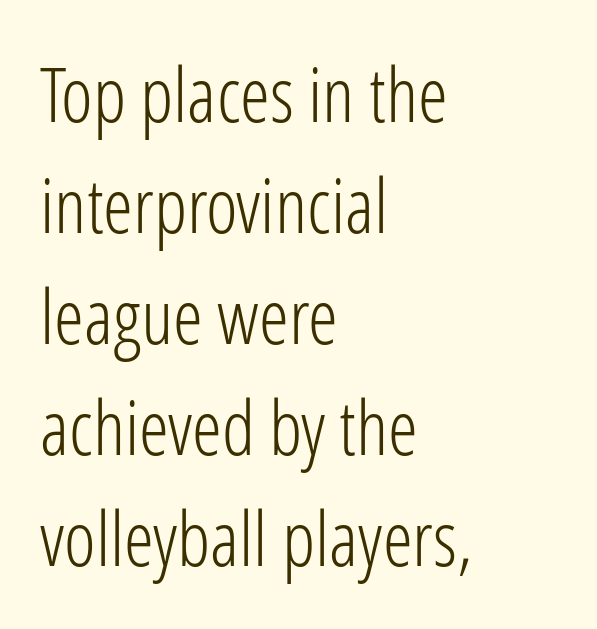
{"serif": "no", "italic": "no", "bold": "no", "weight": "light", "width": "condensed", "stroke_contrast": "low", "x_height": "medium", "monospaced": "no", "underline": "no", "align": "left", "line_spacing": "normal", "line_spacing_ratio": 1.46, "letter_spacing": "normal", "letter_spacing_em": 0.0, "glyph_px": 76}
